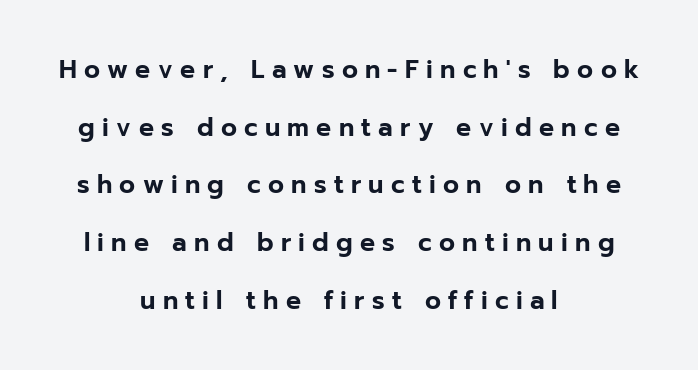
The type is letterspaced generously, with wide tracking. The axis of the letterforms is exactly vertical. Descenders are the only things crossing below the line. Vertically, the passage feels expansive, rows floating well apart.
